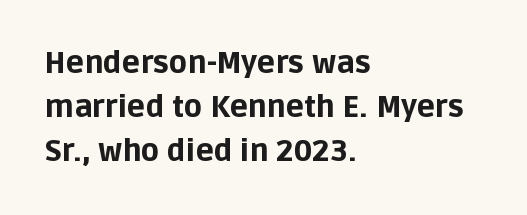
Q: Is the text bold? A: Yes.
Q: Is the text italic (slanted)? A: No, it is upright.
Q: Is the typeface a serif or a sans-serif typeface? A: Sans-serif.
Q: Is the text underlined? A: No.
Q: How is the paragraph aligned? A: Left-aligned.
Q: Is the spacing between letters normal or unusually wide? A: Normal.
Q: Is the spacing between lines tight, normal or loose? A: Normal.
Q: Width (condensed, normal, or wide)? A: Normal.
Q: Stroke contrast? A: Low.
Q: x-height? A: Large.
Q: Monospaced? A: No.
